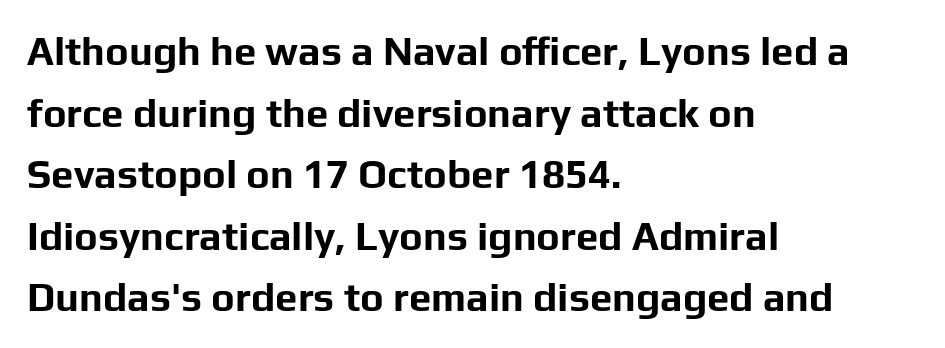
Q: Is the text bold? A: Yes.
Q: Is the text italic (slanted)? A: No, it is upright.
Q: Is the typeface a serif or a sans-serif typeface? A: Sans-serif.
Q: Is the text underlined? A: No.
Q: How is the paragraph aligned? A: Left-aligned.
Q: Is the spacing between letters normal or unusually wide? A: Normal.
Q: Is the spacing between lines tight, normal or loose? A: Normal.
Q: Width (condensed, normal, or wide)? A: Normal.
Q: Stroke contrast? A: Low.
Q: x-height? A: Medium.
Q: Monospaced? A: No.
